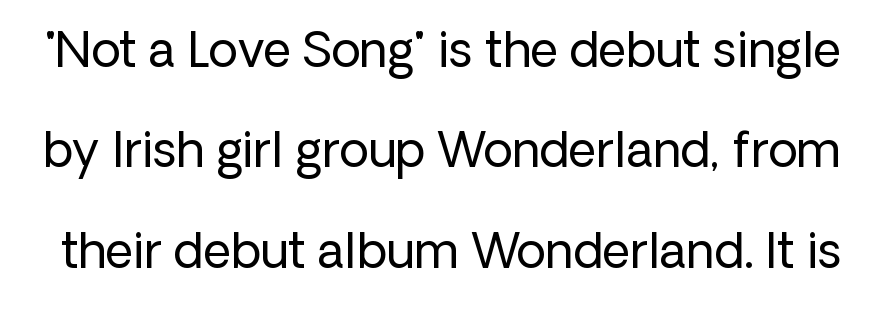
{"serif": "no", "italic": "no", "bold": "no", "weight": "regular", "width": "normal", "stroke_contrast": "low", "x_height": "medium", "monospaced": "no", "underline": "no", "line_spacing": "loose", "line_spacing_ratio": 2.09, "letter_spacing": "normal", "letter_spacing_em": 0.0, "glyph_px": 48}
